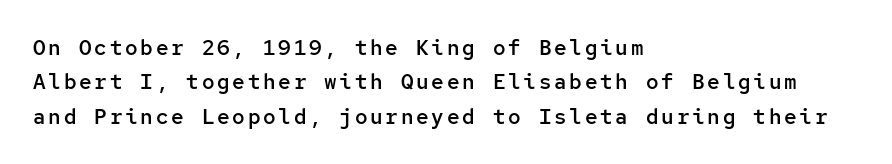
Q: Is the text bold? A: Semi-bold.
Q: Is the text italic (slanted)? A: No, it is upright.
Q: Is the text underlined? A: No.
Q: How is the paragraph aligned? A: Left-aligned.
Q: Is the spacing between lines tight, normal or loose? A: Normal.
